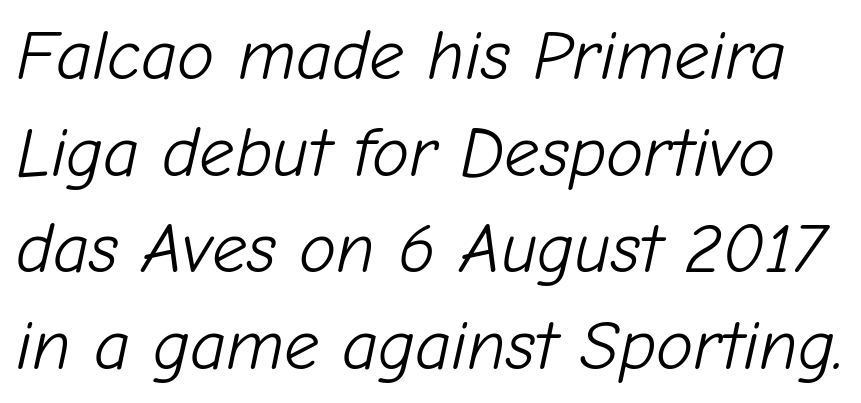
The image shows 70 px light type, italic (leaning right); set normal line spacing (1.38x), normal letter spacing, not underlined; low stroke contrast and a medium x-height.
